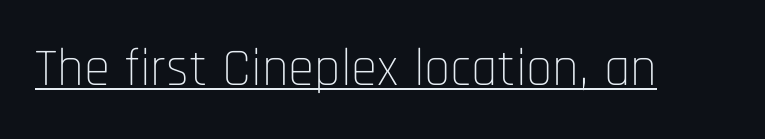
The image shows 53 px thin, condensed sans-serif type, upright; set normal letter spacing, underlined; low stroke contrast and a large x-height.
